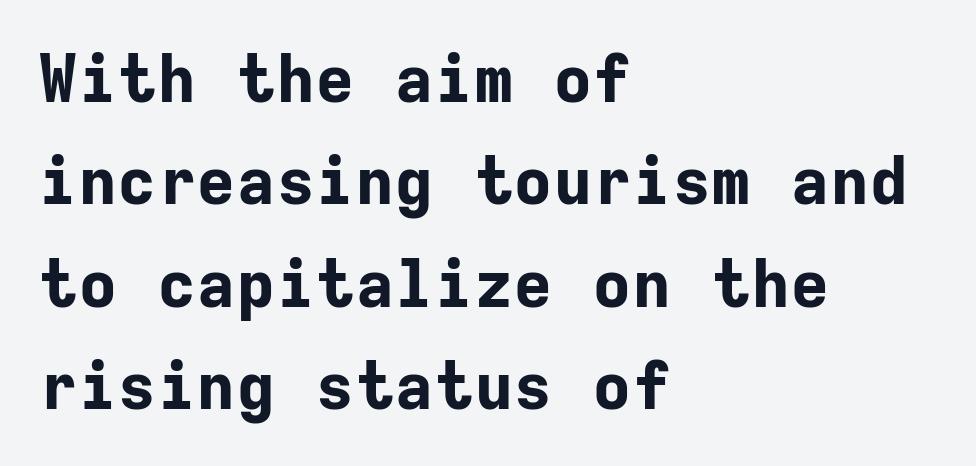
Caption: bold face, heavy strokes. The compositor pushed each line to the left boundary. Interline gaps are of average width in this sample. Only glyphs here, with clear space below each row. These lines are rendered in a fixed-pitch font. Is the letter spacing exaggerated? No — it looks like the ordinary default.
